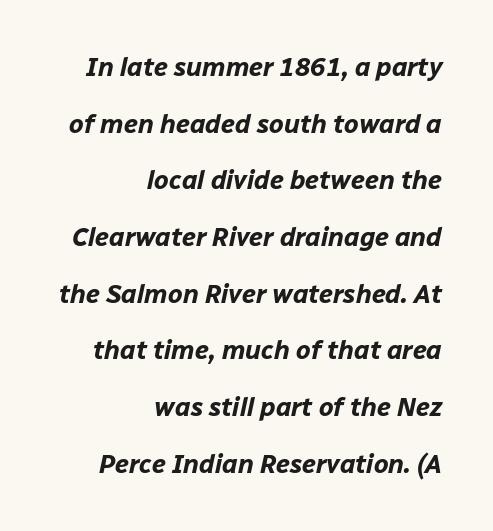
Q: Is the text bold? A: Yes.
Q: Is the text italic (slanted)? A: Yes, it leans right by about 12 degrees.
Q: Is the text underlined? A: No.
Q: How is the paragraph aligned? A: Right-aligned.
Q: Is the spacing between letters normal or unusually wide? A: Normal.
Q: Is the spacing between lines tight, normal or loose? A: Loose.
